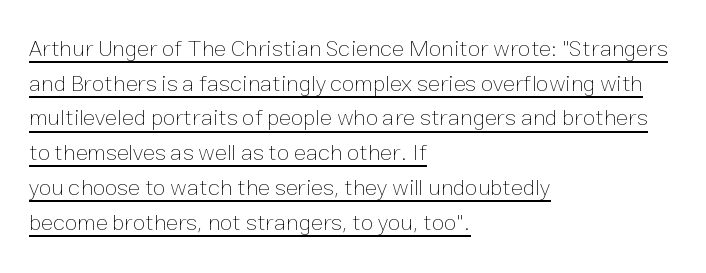
{"italic": "no", "bold": "no", "underline": "yes", "align": "left", "line_spacing": "normal", "line_spacing_ratio": 1.51, "letter_spacing": "normal", "letter_spacing_em": 0.0, "glyph_px": 23}
